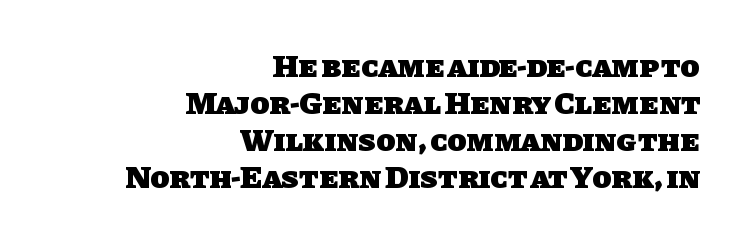
Q: Is the text bold? A: Yes.
Q: Is the typeface a serif or a sans-serif typeface? A: Sans-serif.
Q: Is the text underlined? A: No.
Q: How is the paragraph aligned? A: Right-aligned.
Q: Is the spacing between letters normal or unusually wide? A: Normal.
Q: Width (condensed, normal, or wide)? A: Normal.
Q: Stroke contrast? A: Low.
Q: x-height? A: Large.
Q: Monospaced? A: No.
